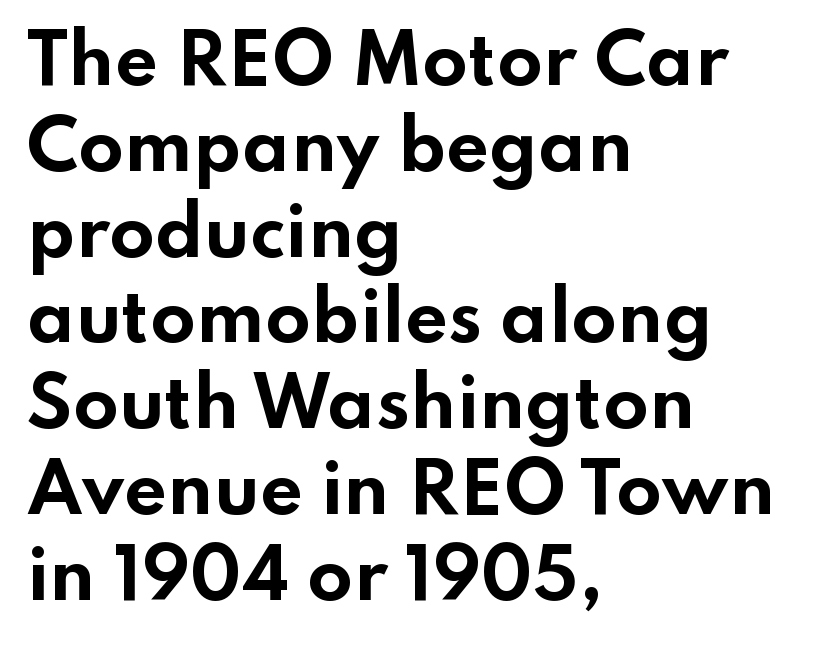
{"serif": "no", "italic": "no", "bold": "yes", "weight": "bold", "width": "wide", "stroke_contrast": "low", "x_height": "small", "monospaced": "no", "underline": "no", "align": "left", "line_spacing": "normal", "line_spacing_ratio": 1.28, "letter_spacing": "normal", "letter_spacing_em": 0.0, "glyph_px": 67}
